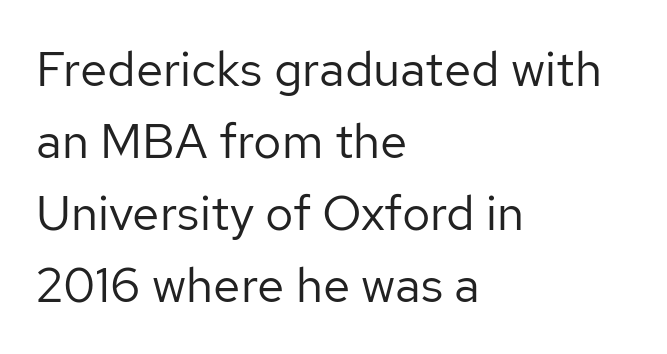
Think standard paragraph weight, or any step lighter than that. The specimen omits any rule beneath the text block's lines. In CSS terms this would be text-align: left. Baseline-to-baseline distance is the conventional proportion of letter height. What stands out about the letter spacing? Nothing — it is the standard amount.
